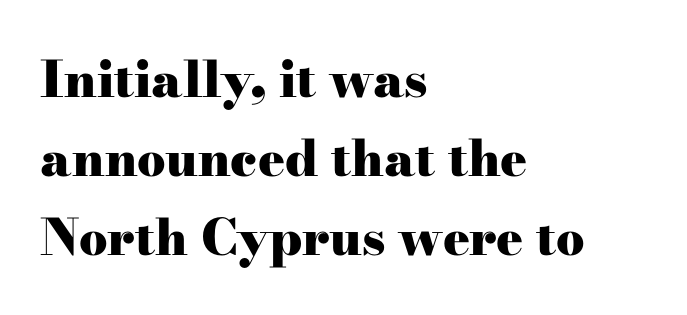
{"serif": "yes", "italic": "no", "bold": "yes", "weight": "heavy", "width": "wide", "stroke_contrast": "high", "x_height": "small", "monospaced": "no", "underline": "no", "align": "left", "line_spacing": "normal", "line_spacing_ratio": 1.58, "letter_spacing": "normal", "letter_spacing_em": 0.0, "glyph_px": 50}
